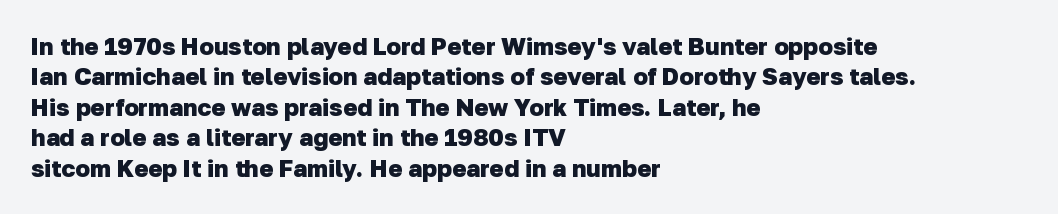
{"bold": "yes", "underline": "no", "align": "left", "line_spacing": "normal", "line_spacing_ratio": 1.27, "letter_spacing": "normal", "letter_spacing_em": 0.0, "glyph_px": 24}
